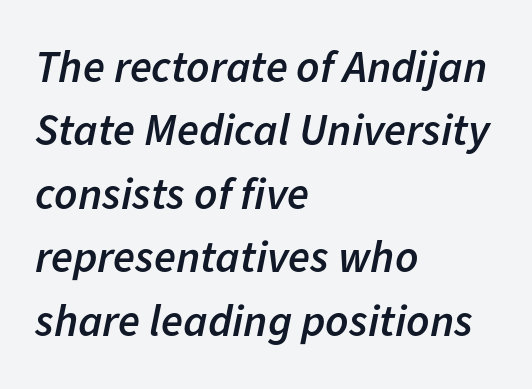
Q: Is the text bold? A: Semi-bold.
Q: Is the text italic (slanted)? A: Yes, it leans right by about 11 degrees.
Q: Is the text underlined? A: No.
Q: How is the paragraph aligned? A: Left-aligned.
Q: Is the spacing between letters normal or unusually wide? A: Normal.
Q: Is the spacing between lines tight, normal or loose? A: Normal.
Q: Width (condensed, normal, or wide)? A: Normal.
Q: Stroke contrast? A: Low.
Q: x-height? A: Medium.
Q: Monospaced? A: No.
